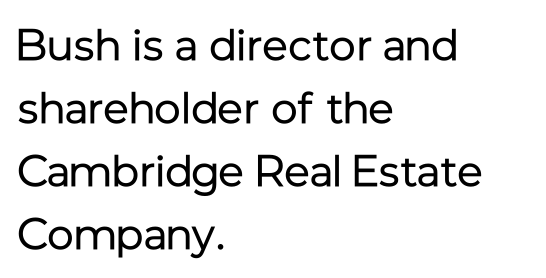
{"serif": "no", "italic": "no", "bold": "no", "weight": "regular", "width": "normal", "stroke_contrast": "low", "x_height": "medium", "monospaced": "no", "underline": "no", "align": "left", "line_spacing": "normal", "line_spacing_ratio": 1.43, "letter_spacing": "normal", "letter_spacing_em": 0.0, "glyph_px": 44}
